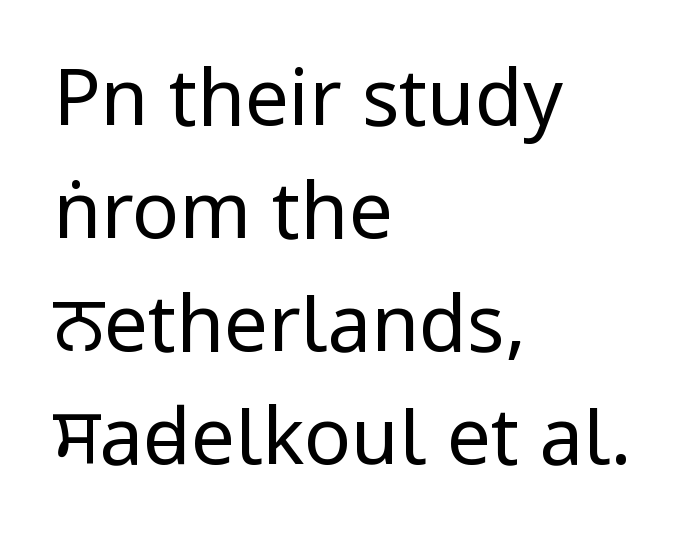
The image shows 78 px regular-weight, condensed sans-serif type, upright; set left-aligned, normal line spacing (1.45x), normal letter spacing, not underlined; low stroke contrast and a large x-height.
